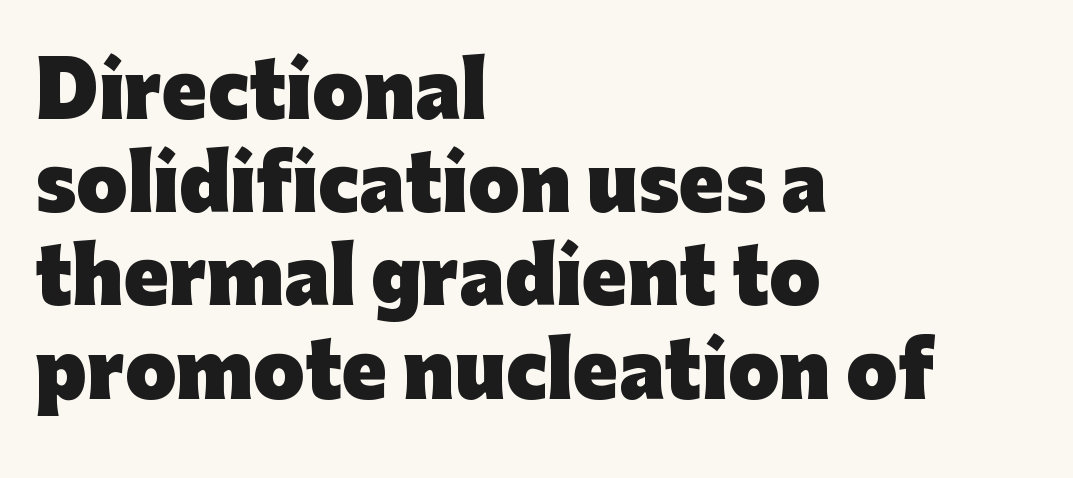
The image shows 74 px heavy sans-serif type, upright; set left-aligned, normal line spacing (1.26x), normal letter spacing, not underlined; low stroke contrast and a medium x-height.
